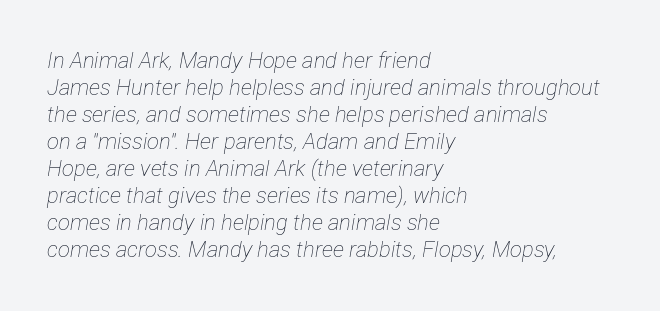
{"italic": "yes", "lean": "right", "slant_degrees": 12, "bold": "no", "underline": "no", "align": "left", "line_spacing_ratio": 1.23, "letter_spacing": "normal", "letter_spacing_em": 0.0, "glyph_px": 22}
